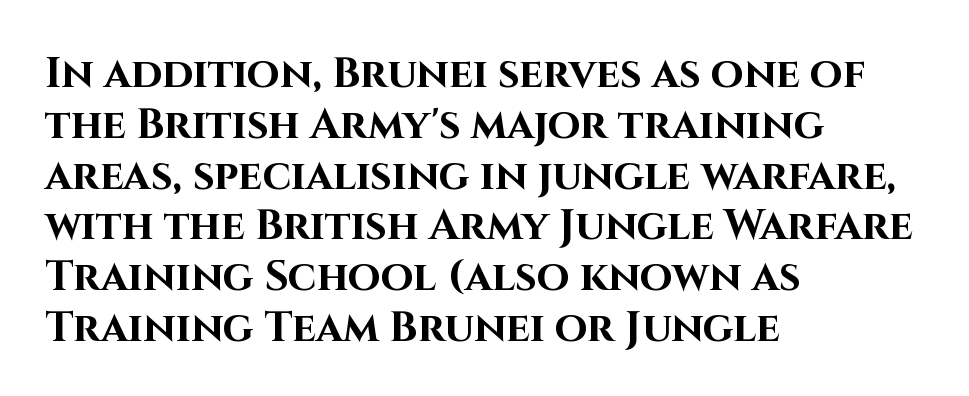
The image shows 42 px bold sans-serif type, upright; set left-aligned, line spacing 1.21x, normal letter spacing, not underlined; high stroke contrast and a large x-height.
